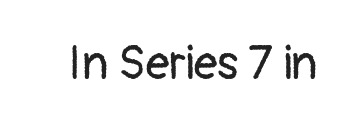
Check under the words: just untouched page. Compared with typical body copy, the letter spacing here is the same. A typesetter would call this proportional, since set widths differ per character. Vertical stems look standard width or narrower in stroke.
